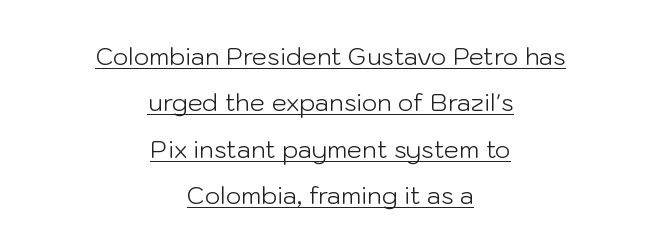
The image shows 24 px text type, upright; set centered, loose line spacing (1.93x), normal letter spacing, underlined.
